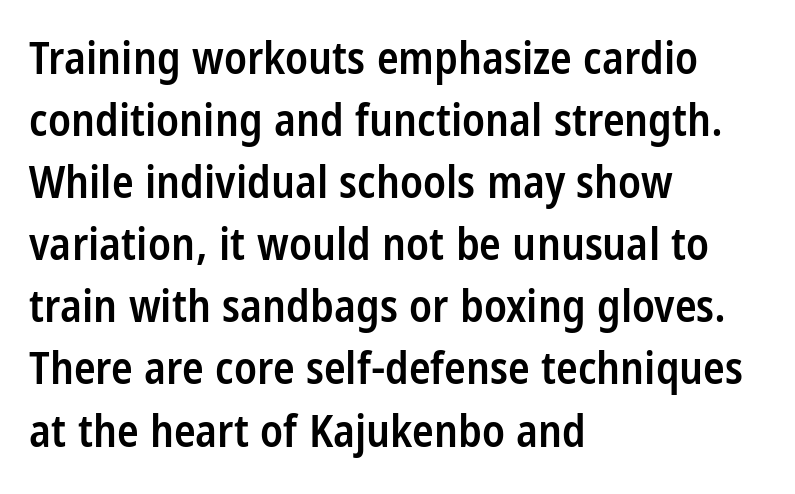
{"serif": "no", "italic": "no", "bold": "semi", "weight": "semibold", "width": "condensed", "stroke_contrast": "low", "x_height": "large", "monospaced": "no", "underline": "no", "align": "left", "line_spacing": "normal", "line_spacing_ratio": 1.38, "letter_spacing": "normal", "letter_spacing_em": 0.0, "glyph_px": 45}
